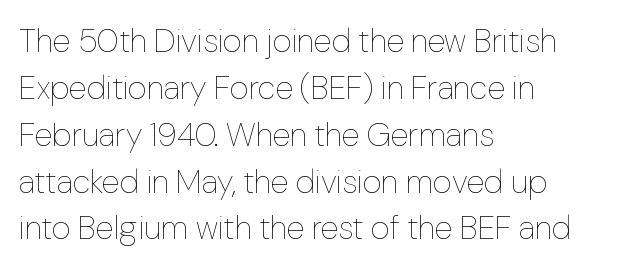
The image shows 33 px thin type, upright; set left-aligned, normal line spacing (1.42x), normal letter spacing, not underlined; low stroke contrast and a medium x-height.
